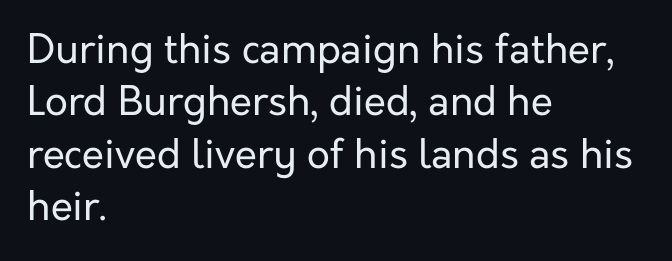
In terms of leading, this rendering sits right in the middle. This sample has the flowing, uneven cadence of proportional lettering. I'd call this a sans setting — the letters go barefoot. No chunkiness to these letters — they're not bold. Teacher's note: observe the even left margin — that is flush-left alignment.
